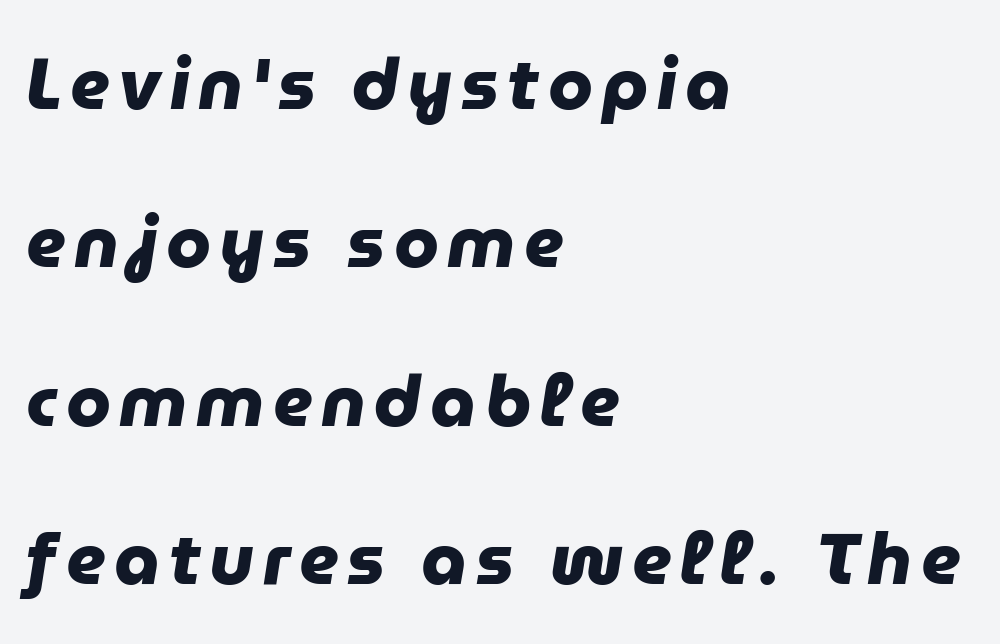
Each line starts at the same left margin while the right side varies. The space directly below the letters is spotless. Proportional: the letters do not fall into vertical columns. Rows of type keep a wide berth in the vertical direction.
